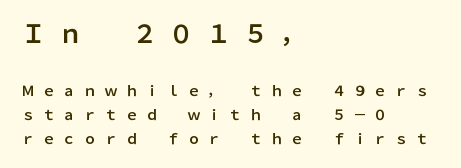
The image shows 25 px text type, upright; set left-aligned, normal line spacing (1.7x), unusually wide letter spacing (+0.48 em), not underlined; the first (top) block is 1.79x larger.
